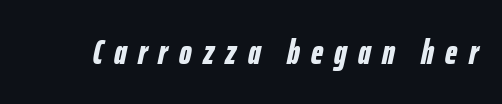
Q: Is the text bold? A: Yes.
Q: Is the text italic (slanted)? A: Yes, it leans right by about 12 degrees.
Q: Is the text underlined? A: No.
Q: Is the spacing between letters normal or unusually wide? A: Unusually wide.
Q: Width (condensed, normal, or wide)? A: Condensed.
Q: Stroke contrast? A: Low.
Q: x-height? A: Medium.
Q: Monospaced? A: No.
